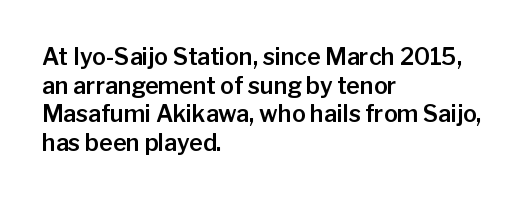
Each line starts at the same left margin while the right side varies. This sample uses plain, unmodified letter spacing. Only glyphs here, with clear space below each row. The letters stand upright; this is a roman face.
